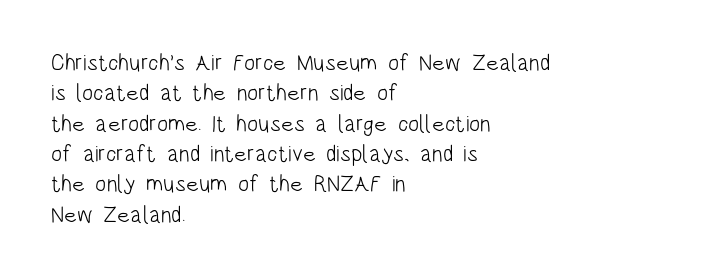
The space directly below the letters is spotless. Caption: standard tracking, unaltered. Vertically, the passage feels balanced, rows spaced as you'd expect. Does the lettering tilt? It doesn't — this is upright.
